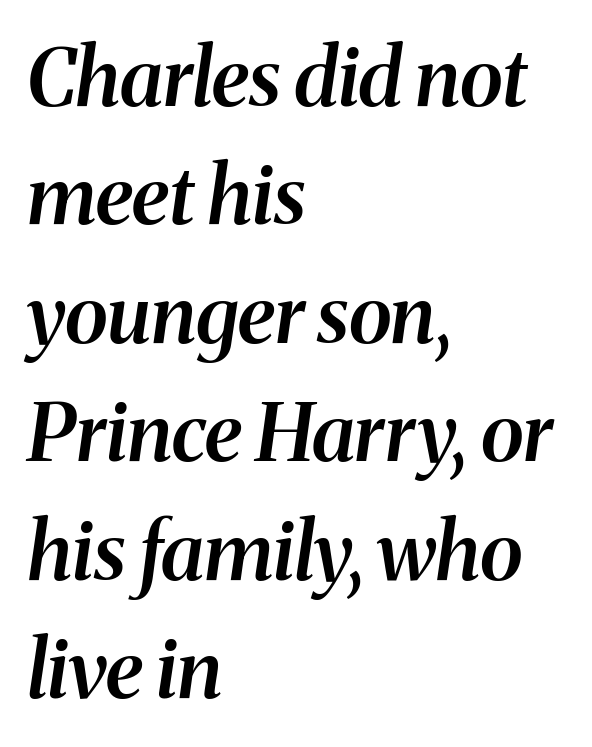
The image shows 80 px semibold serif type, italic (leaning right); set left-aligned, normal line spacing (1.48x), normal letter spacing, not underlined; medium stroke contrast and a medium x-height.
